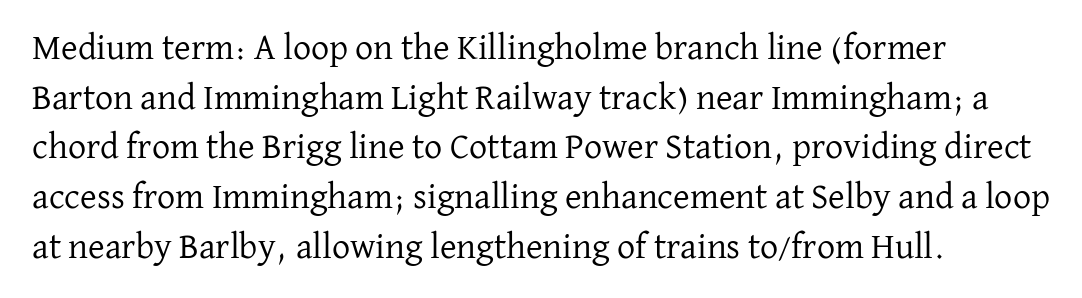
Q: Is the text bold? A: No.
Q: Is the text italic (slanted)? A: No, it is upright.
Q: Is the typeface a serif or a sans-serif typeface? A: Serif.
Q: Is the text underlined? A: No.
Q: How is the paragraph aligned? A: Left-aligned.
Q: Is the spacing between letters normal or unusually wide? A: Normal.
Q: Is the spacing between lines tight, normal or loose? A: Normal.
Q: Width (condensed, normal, or wide)? A: Normal.
Q: Stroke contrast? A: Low.
Q: x-height? A: Medium.
Q: Monospaced? A: No.
